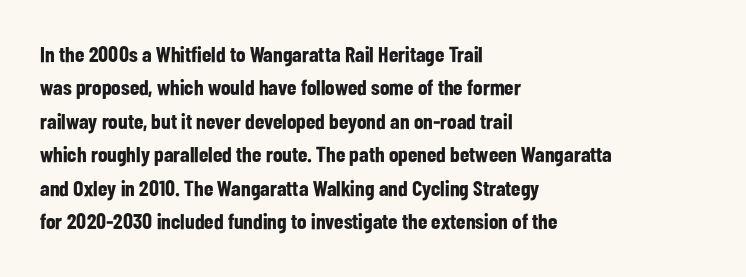
Q: Is the text bold? A: Yes.
Q: Is the text italic (slanted)? A: No, it is upright.
Q: Is the text underlined? A: No.
Q: How is the paragraph aligned? A: Left-aligned.
Q: Is the spacing between letters normal or unusually wide? A: Normal.
Q: Is the spacing between lines tight, normal or loose? A: Normal.
